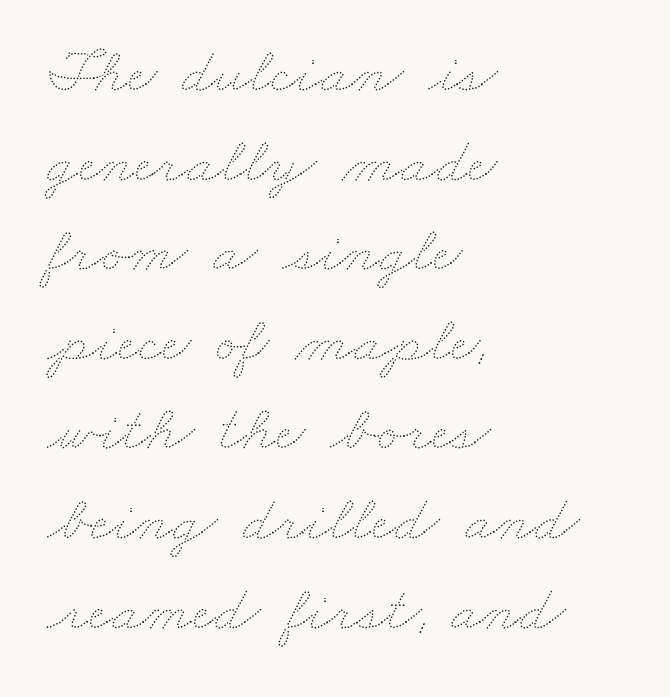
{"bold": "no", "weight": "thin", "width": "wide", "stroke_contrast": "medium", "x_height": "small", "monospaced": "no", "underline": "no", "align": "left", "line_spacing": "normal", "line_spacing_ratio": 1.4, "letter_spacing": "normal", "letter_spacing_em": 0.0, "glyph_px": 64}
